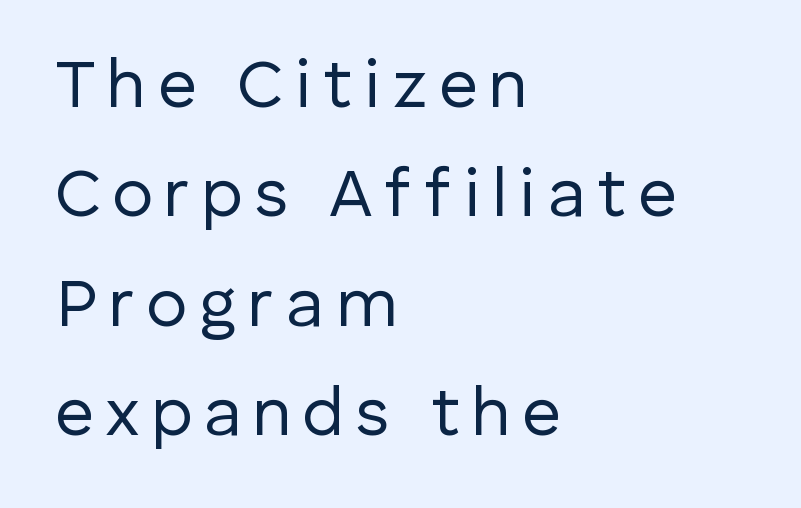
The image shows 68 px regular-weight sans-serif type, upright; set left-aligned, normal line spacing (1.61x), not underlined; low stroke contrast and a medium x-height.
